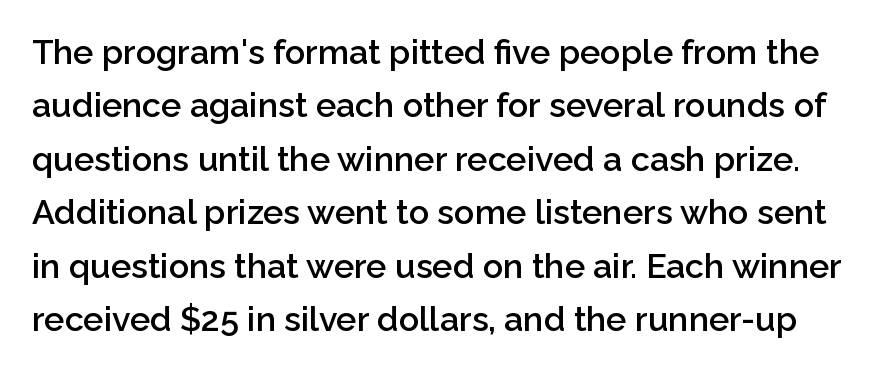
Look at the bottom of the vertical strokes: they stop flat, with no serifs. The strip under each line holds only bare page. When letters stand straight like this, we call the style roman or upright. Compared with typical body copy, the letter spacing here is the same. You could not count columns in this text — the font is proportionally spaced.
